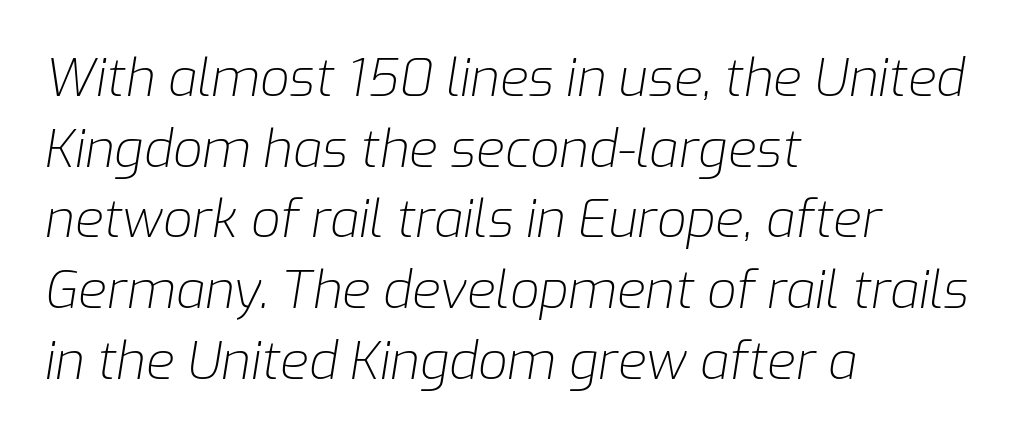
{"italic": "yes", "lean": "right", "slant_degrees": 9, "bold": "no", "weight": "light", "width": "normal", "stroke_contrast": "low", "x_height": "medium", "monospaced": "no", "underline": "no", "align": "left", "line_spacing": "normal", "line_spacing_ratio": 1.36, "letter_spacing": "normal", "letter_spacing_em": 0.0, "glyph_px": 52}
